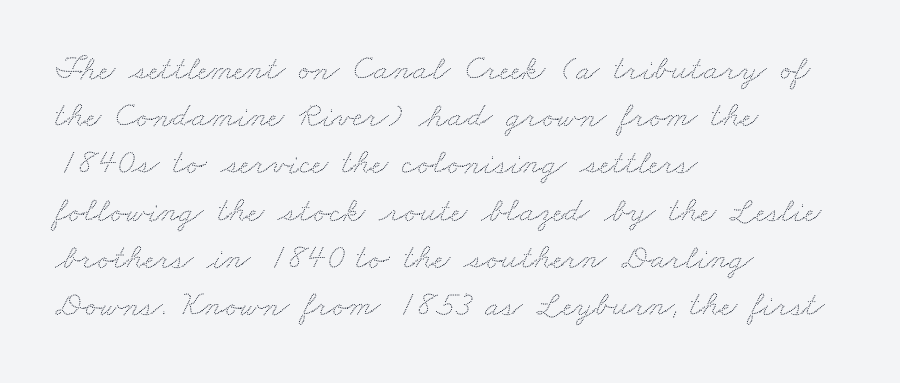
{"width": "wide", "stroke_contrast": "low", "x_height": "small", "monospaced": "no", "underline": "no", "align": "left", "line_spacing": "normal", "line_spacing_ratio": 1.35, "letter_spacing": "normal", "letter_spacing_em": 0.0, "glyph_px": 35}
